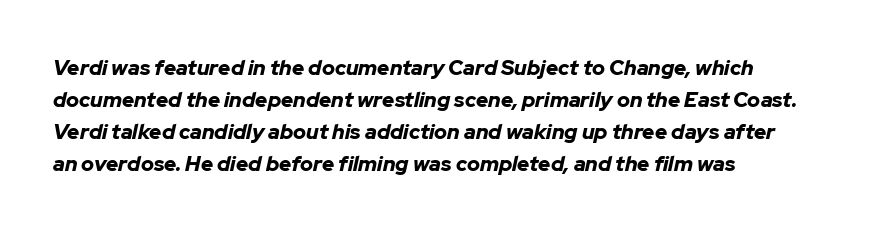
Q: Is the text bold? A: Yes.
Q: Is the text italic (slanted)? A: Yes, it leans right by about 12 degrees.
Q: Is the text underlined? A: No.
Q: How is the paragraph aligned? A: Left-aligned.
Q: Is the spacing between letters normal or unusually wide? A: Normal.
Q: Is the spacing between lines tight, normal or loose? A: Normal.
